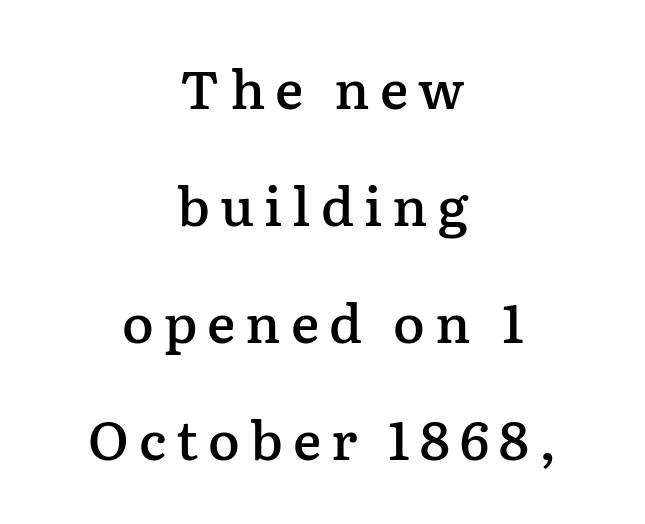
To sum up the face: it has serifs. Successive baselines arrive slowly, with a big drop between each. Spacing verdict: proportional, widths tailored to each character. Semibold letterforms, between regular and bold. This sample is center-justified, so both line endings float freely.
